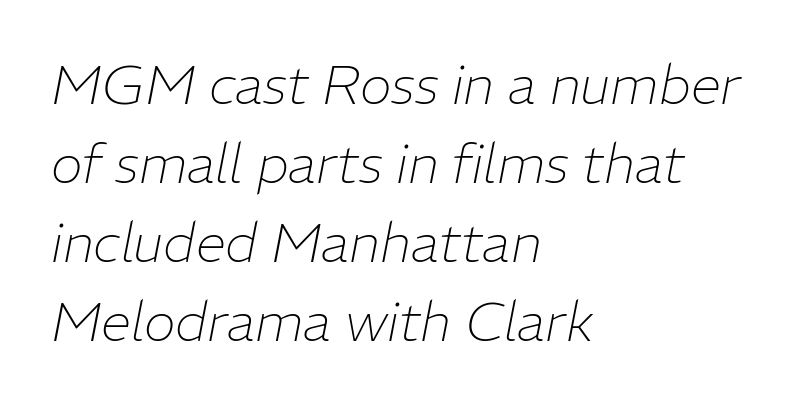
Q: Is the text bold? A: No.
Q: Is the text italic (slanted)? A: Yes, it leans right by about 11 degrees.
Q: Is the text underlined? A: No.
Q: How is the paragraph aligned? A: Left-aligned.
Q: Is the spacing between letters normal or unusually wide? A: Normal.
Q: Is the spacing between lines tight, normal or loose? A: Normal.
Q: Width (condensed, normal, or wide)? A: Normal.
Q: Stroke contrast? A: Low.
Q: x-height? A: Medium.
Q: Monospaced? A: No.
